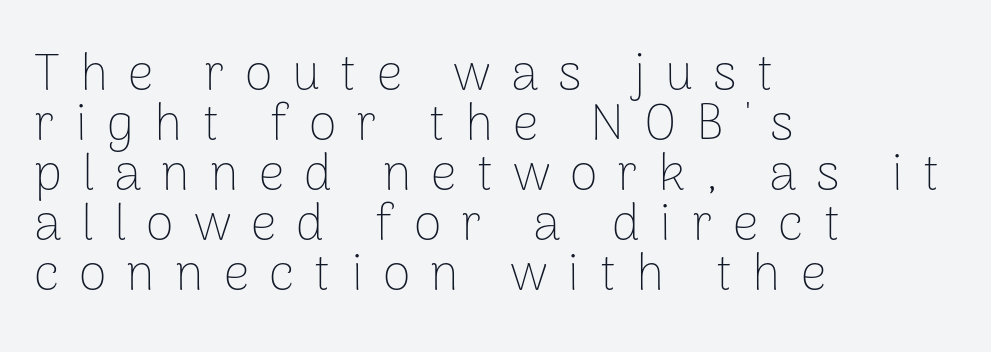
Q: Is the text bold? A: No.
Q: Is the text italic (slanted)? A: No, it is upright.
Q: Is the typeface a serif or a sans-serif typeface? A: Sans-serif.
Q: Is the text underlined? A: No.
Q: How is the paragraph aligned? A: Left-aligned.
Q: Is the spacing between letters normal or unusually wide? A: Unusually wide.
Q: Is the spacing between lines tight, normal or loose? A: Tight.
Q: Width (condensed, normal, or wide)? A: Normal.
Q: Stroke contrast? A: Low.
Q: x-height? A: Medium.
Q: Monospaced? A: No.
